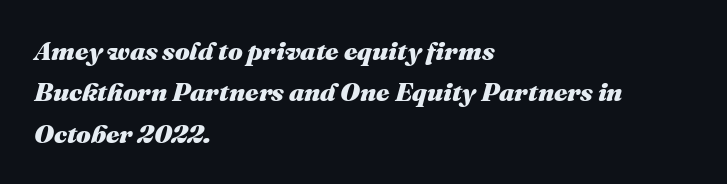
Q: Is the text bold? A: Yes.
Q: Is the text italic (slanted)? A: Yes, it leans right by about 16 degrees.
Q: Is the text underlined? A: No.
Q: How is the paragraph aligned? A: Left-aligned.
Q: Is the spacing between letters normal or unusually wide? A: Normal.
Q: Is the spacing between lines tight, normal or loose? A: Normal.
